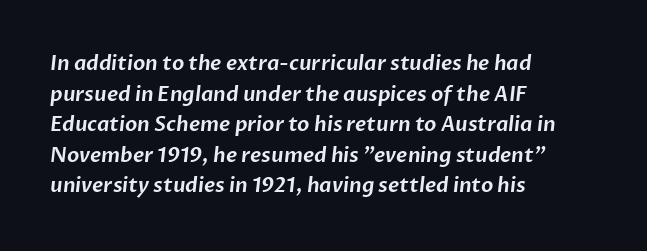
The image shows 20 px text type; set left-aligned, normal line spacing (1.53x), normal letter spacing, not underlined.
